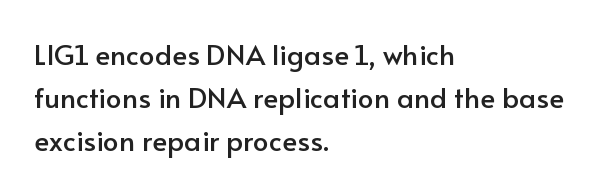
Q: Is the text italic (slanted)? A: No, it is upright.
Q: Is the typeface a serif or a sans-serif typeface? A: Sans-serif.
Q: Is the text underlined? A: No.
Q: How is the paragraph aligned? A: Left-aligned.
Q: Is the spacing between letters normal or unusually wide? A: Normal.
Q: Is the spacing between lines tight, normal or loose? A: Normal.
Q: Width (condensed, normal, or wide)? A: Normal.
Q: Stroke contrast? A: Low.
Q: x-height? A: Small.
Q: Monospaced? A: No.
